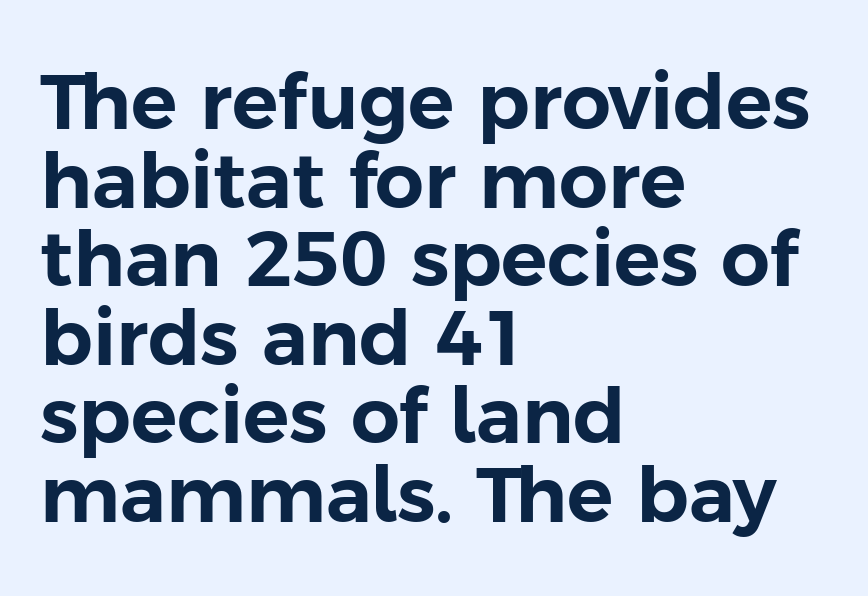
The rendering shows plain stroke endings on the letterforms — a sans-serif design. Each new line begins almost immediately beneath the previous one. Students, note that the glyphs here touch the page at normal intervals. Every character sits straight up, as roman type does. In CSS terms this would be text-align: left. These lines are rendered in a variable-pitch font.
